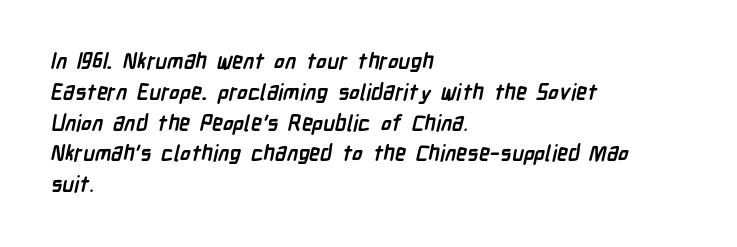
Typesetter's note: full bold, strokes at maximum text heaviness. Line spacing here is normal. Horizontally, the lines are justified to the leading edge only. The type is set solid horizontally, with unmodified tracking.
